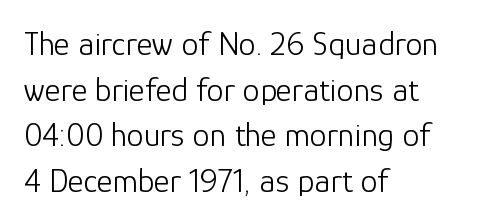
The image shows 34 px light sans-serif type, upright; set left-aligned, normal line spacing (1.34x), normal letter spacing, not underlined; low stroke contrast and a medium x-height.
